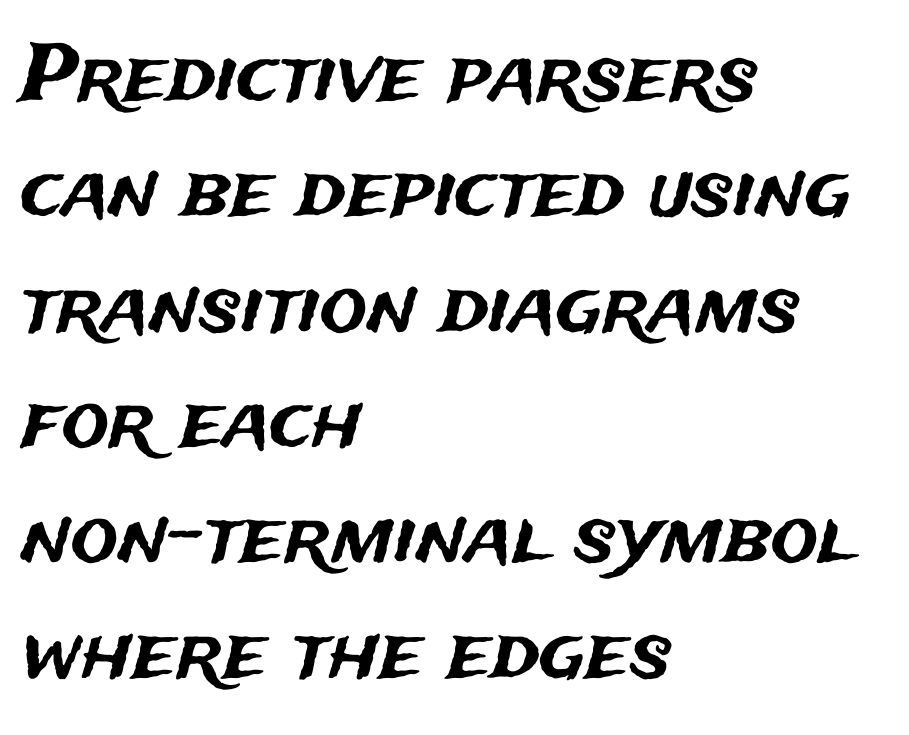
{"serif": "no", "width": "normal", "stroke_contrast": "medium", "x_height": "medium", "monospaced": "no", "underline": "no", "align": "left", "line_spacing": "normal", "line_spacing_ratio": 1.46, "letter_spacing": "normal", "letter_spacing_em": 0.0, "glyph_px": 79}
